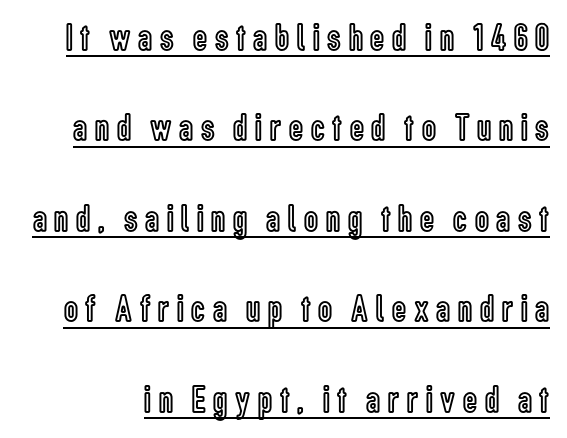
The passage shown is typed in a proportional face where columns would drift. A typesetter would call this leading open, well beyond the default. The tracking reads as deliberately expanded to a designer's eye. Ordinary non-slanted type is in use.
